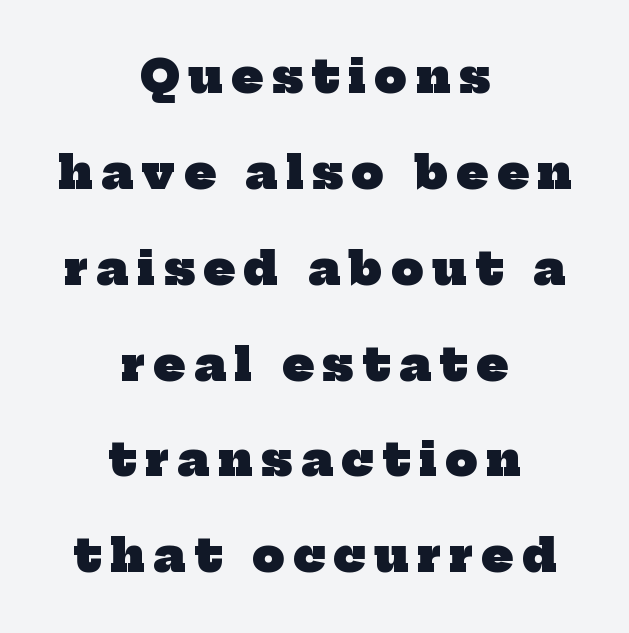
{"serif": "yes", "bold": "yes", "weight": "heavy", "width": "normal", "stroke_contrast": "low", "x_height": "medium", "monospaced": "no", "underline": "no", "align": "center", "line_spacing": "loose", "line_spacing_ratio": 2.13, "letter_spacing": "wide", "letter_spacing_em": 0.2, "glyph_px": 45}
